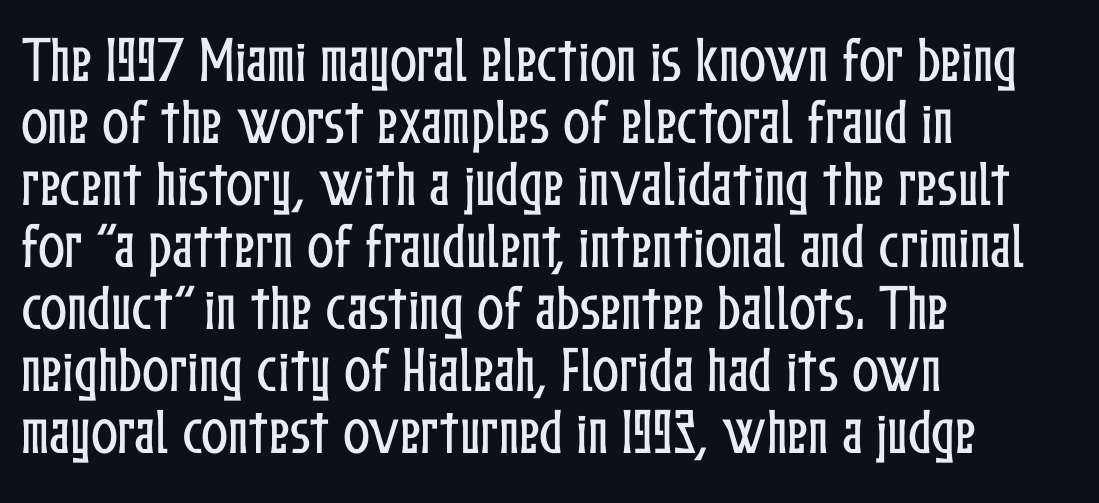
{"italic": "no", "width": "condensed", "stroke_contrast": "low", "x_height": "medium", "monospaced": "no", "underline": "no", "align": "left", "line_spacing_ratio": 1.24, "letter_spacing": "normal", "letter_spacing_em": 0.0, "glyph_px": 50}
